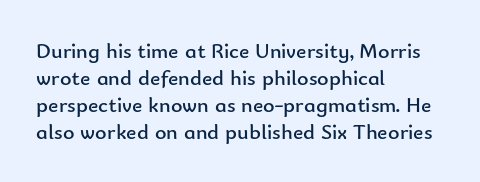
The image shows 22 px text type, upright; set left-aligned, line spacing 1.22x, normal letter spacing, not underlined.
